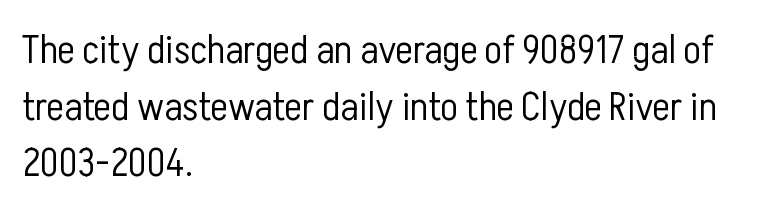
{"serif": "no", "italic": "no", "bold": "no", "weight": "light", "width": "condensed", "stroke_contrast": "low", "x_height": "medium", "monospaced": "no", "underline": "no", "align": "left", "line_spacing": "normal", "line_spacing_ratio": 1.38, "letter_spacing": "normal", "letter_spacing_em": 0.0, "glyph_px": 41}
